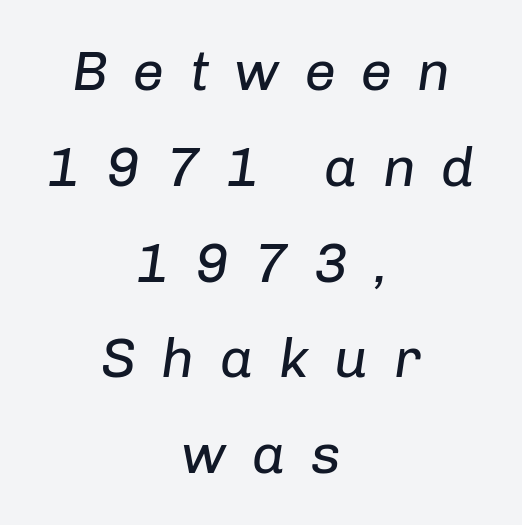
Q: Is the text bold? A: No.
Q: Is the text italic (slanted)? A: Yes, it leans right by about 8 degrees.
Q: Is the text underlined? A: No.
Q: How is the paragraph aligned? A: Centered.
Q: Is the spacing between letters normal or unusually wide? A: Unusually wide.
Q: Width (condensed, normal, or wide)? A: Normal.
Q: Stroke contrast? A: Low.
Q: x-height? A: Medium.
Q: Monospaced? A: No.
